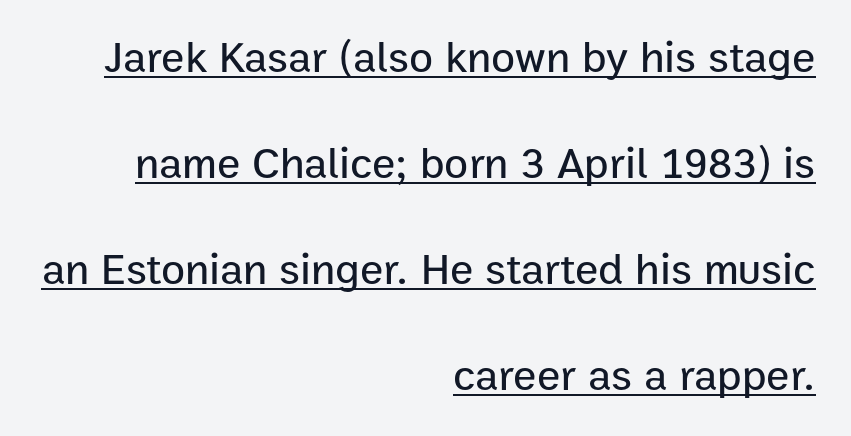
The image shows 44 px sans-serif type, upright; set right-aligned, loose line spacing (2.41x), normal letter spacing, underlined; low stroke contrast and a medium x-height.
